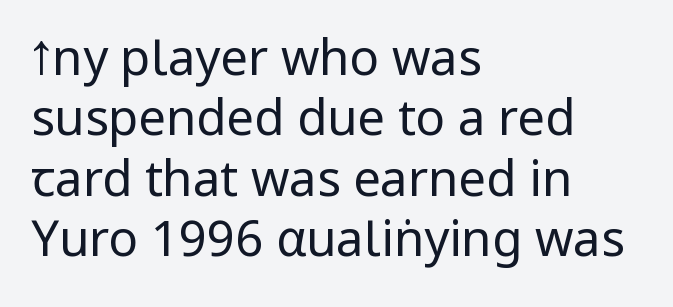
Q: Is the text bold? A: No.
Q: Is the text italic (slanted)? A: No, it is upright.
Q: Is the typeface a serif or a sans-serif typeface? A: Sans-serif.
Q: Is the text underlined? A: No.
Q: How is the paragraph aligned? A: Left-aligned.
Q: Is the spacing between letters normal or unusually wide? A: Normal.
Q: Width (condensed, normal, or wide)? A: Condensed.
Q: Stroke contrast? A: Low.
Q: x-height? A: Large.
Q: Monospaced? A: No.
